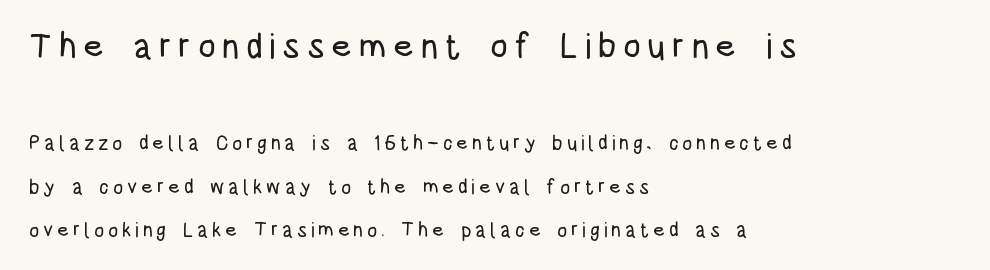
Beneath every word, the page is bare. The compositor pushed each line to the left boundary. Italic: no, the glyphs are upright roman. Caption: upper text group enlarged, lower text group reduced.
